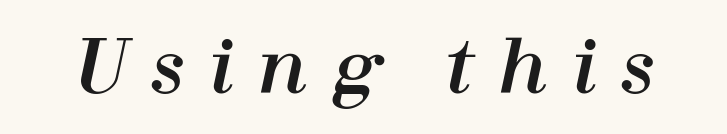
Q: Is the text italic (slanted)? A: Yes, it leans right by about 12 degrees.
Q: Is the text underlined? A: No.
Q: Is the spacing between letters normal or unusually wide? A: Unusually wide.
Q: Width (condensed, normal, or wide)? A: Normal.
Q: Stroke contrast? A: High.
Q: x-height? A: Medium.
Q: Monospaced? A: No.
